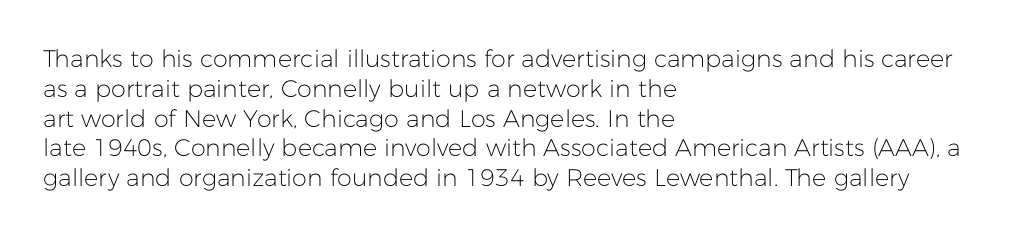
The image shows 24 px text type, upright; set left-aligned, line spacing 1.24x, normal letter spacing, not underlined.
